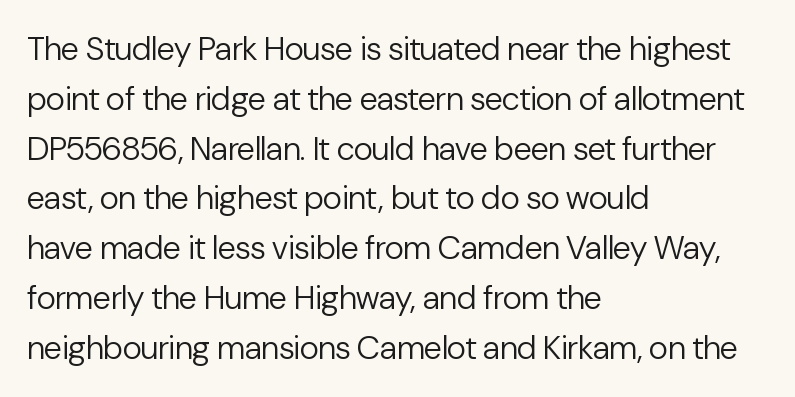
{"serif": "no", "italic": "no", "bold": "no", "weight": "regular", "width": "normal", "stroke_contrast": "low", "x_height": "medium", "monospaced": "no", "underline": "no", "align": "left", "line_spacing": "normal", "line_spacing_ratio": 1.51, "letter_spacing": "normal", "letter_spacing_em": 0.0, "glyph_px": 33}
